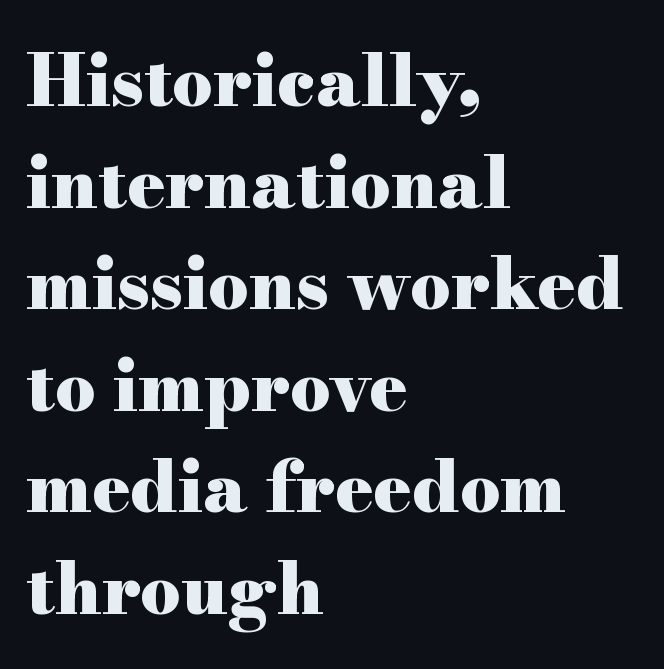
Rows of type keep a routine distance in the vertical direction. Glyph-to-glyph distance matches everyday printed text. Italic: no, the glyphs are upright roman. Casual observation: everything's shoved over to the left. These lines are rendered in a variable-pitch font. Decoration check: the copy has no underline.
